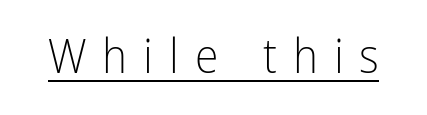
The image shows 48 px light, condensed sans-serif type, upright; set unusually wide letter spacing (+0.33 em), underlined; low stroke contrast and a medium x-height.
